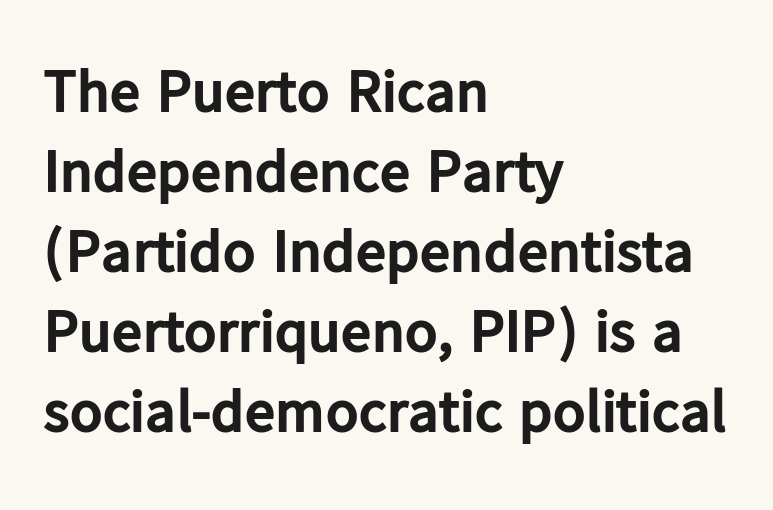
{"serif": "no", "italic": "no", "bold": "yes", "weight": "bold", "width": "normal", "stroke_contrast": "low", "x_height": "medium", "monospaced": "no", "underline": "no", "align": "left", "line_spacing": "normal", "line_spacing_ratio": 1.31, "letter_spacing": "normal", "letter_spacing_em": 0.0, "glyph_px": 61}
